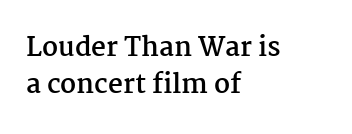
{"italic": "no", "bold": "yes", "underline": "no", "align": "left", "line_spacing": "normal", "line_spacing_ratio": 1.42, "letter_spacing": "normal", "letter_spacing_em": 0.0, "glyph_px": 26}
